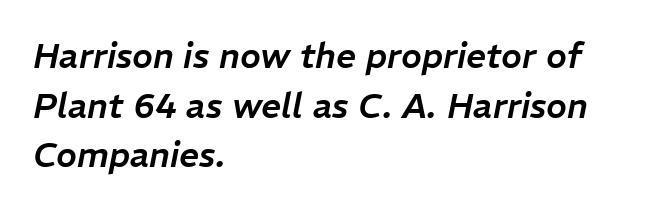
The image shows 35 px text type, italic (leaning right); set left-aligned, normal line spacing (1.42x), normal letter spacing, not underlined; low stroke contrast and a medium x-height.
